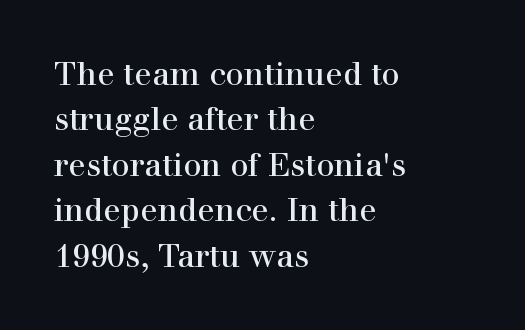
The image shows 32 px serif type, upright; set left-aligned, normal line spacing (1.42x), normal letter spacing, not underlined; a medium x-height.
